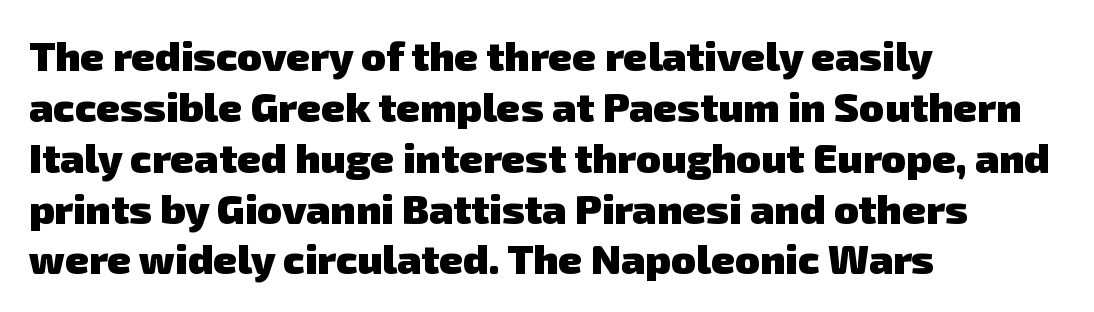
Q: Is the text bold? A: Yes.
Q: Is the typeface a serif or a sans-serif typeface? A: Sans-serif.
Q: Is the text underlined? A: No.
Q: How is the paragraph aligned? A: Left-aligned.
Q: Is the spacing between letters normal or unusually wide? A: Normal.
Q: Width (condensed, normal, or wide)? A: Normal.
Q: Stroke contrast? A: Low.
Q: x-height? A: Medium.
Q: Monospaced? A: No.
